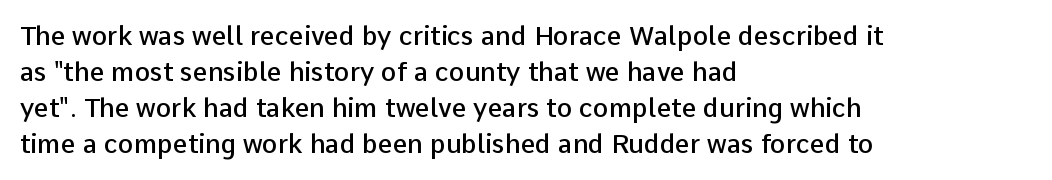
Q: Is the text bold? A: Semi-bold.
Q: Is the text italic (slanted)? A: No, it is upright.
Q: Is the text underlined? A: No.
Q: How is the paragraph aligned? A: Left-aligned.
Q: Is the spacing between letters normal or unusually wide? A: Normal.
Q: Is the spacing between lines tight, normal or loose? A: Normal.
